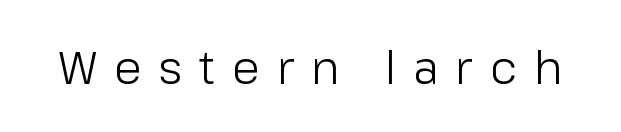
The image shows 45 px light sans-serif type, upright; set unusually wide letter spacing (+0.38 em), not underlined; low stroke contrast and a medium x-height.
